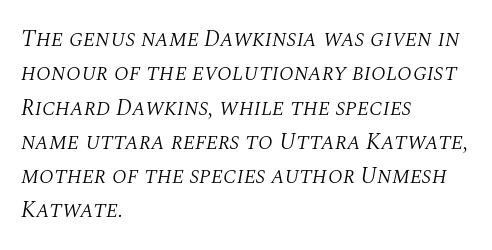
The image shows 23 px text type, italic (leaning right); set left-aligned, normal line spacing (1.49x), normal letter spacing, not underlined.
